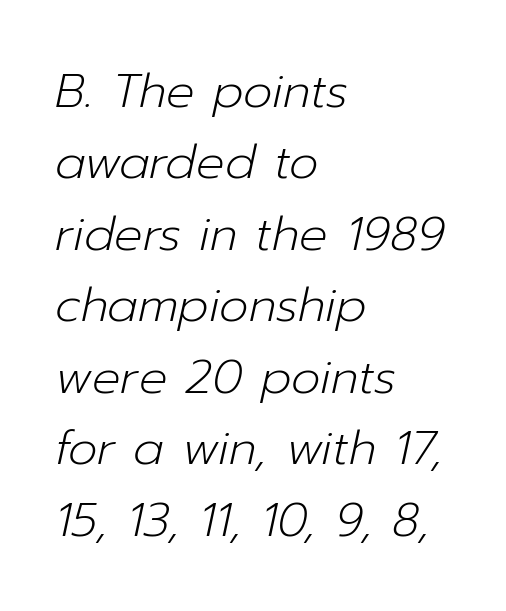
{"italic": "yes", "lean": "right", "slant_degrees": 12, "bold": "no", "weight": "light", "width": "normal", "stroke_contrast": "low", "x_height": "medium", "monospaced": "no", "underline": "no", "align": "left", "line_spacing": "normal", "line_spacing_ratio": 1.52, "letter_spacing": "normal", "letter_spacing_em": 0.0, "glyph_px": 47}
